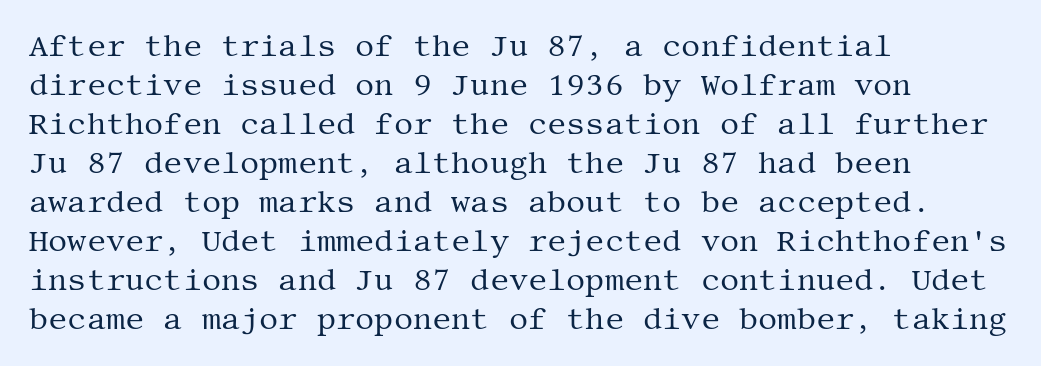
Q: Is the text bold? A: No.
Q: Is the text italic (slanted)? A: No, it is upright.
Q: Is the typeface a serif or a sans-serif typeface? A: Serif.
Q: Is the text underlined? A: No.
Q: How is the paragraph aligned? A: Left-aligned.
Q: Is the spacing between letters normal or unusually wide? A: Normal.
Q: Is the spacing between lines tight, normal or loose? A: Normal.
Q: Width (condensed, normal, or wide)? A: Normal.
Q: Stroke contrast? A: Medium.
Q: x-height? A: Large.
